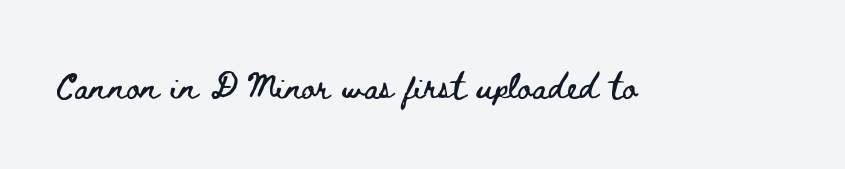
Descenders are the only things crossing below the line. The line texture is even and compact thanks to regular tracking.
